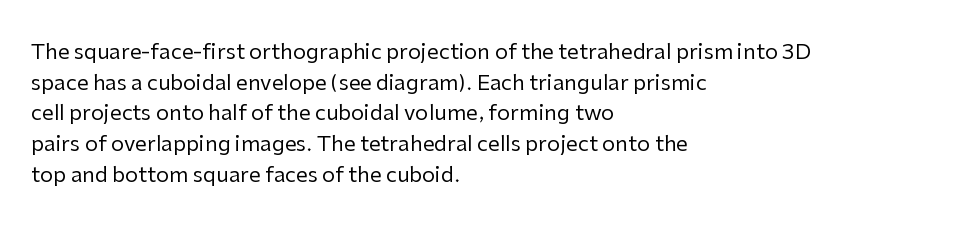
Q: Is the text bold? A: No.
Q: Is the text italic (slanted)? A: No, it is upright.
Q: Is the text underlined? A: No.
Q: How is the paragraph aligned? A: Left-aligned.
Q: Is the spacing between letters normal or unusually wide? A: Normal.
Q: Is the spacing between lines tight, normal or loose? A: Normal.
